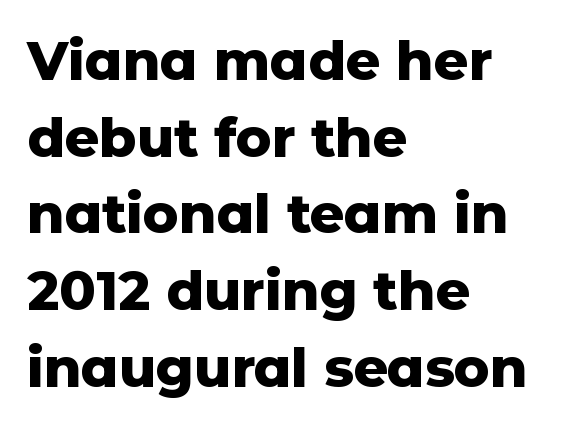
Q: Is the text bold? A: Yes.
Q: Is the text italic (slanted)? A: No, it is upright.
Q: Is the typeface a serif or a sans-serif typeface? A: Sans-serif.
Q: Is the text underlined? A: No.
Q: How is the paragraph aligned? A: Left-aligned.
Q: Is the spacing between letters normal or unusually wide? A: Normal.
Q: Is the spacing between lines tight, normal or loose? A: Normal.
Q: Width (condensed, normal, or wide)? A: Normal.
Q: Stroke contrast? A: Low.
Q: x-height? A: Medium.
Q: Monospaced? A: No.
